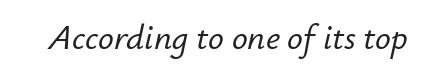
{"italic": "yes", "lean": "right", "slant_degrees": 12, "width": "normal", "stroke_contrast": "low", "x_height": "small", "monospaced": "no", "underline": "no", "letter_spacing": "normal", "letter_spacing_em": 0.0, "glyph_px": 35}
